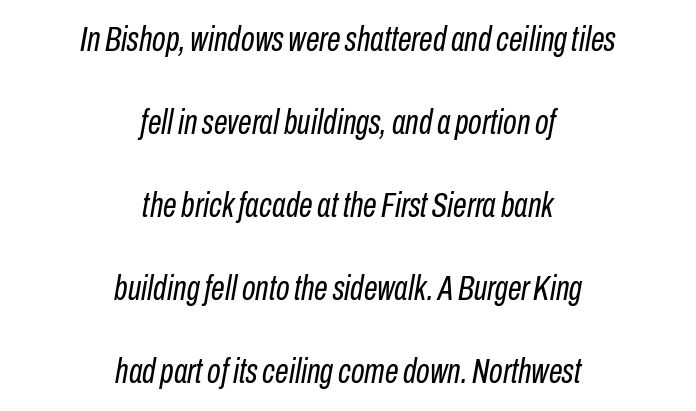
{"italic": "yes", "lean": "right", "slant_degrees": 10, "bold": "no", "weight": "regular", "width": "condensed", "stroke_contrast": "low", "x_height": "medium", "monospaced": "no", "underline": "no", "align": "center", "line_spacing": "loose", "line_spacing_ratio": 2.37, "letter_spacing": "normal", "letter_spacing_em": 0.0, "glyph_px": 35}
